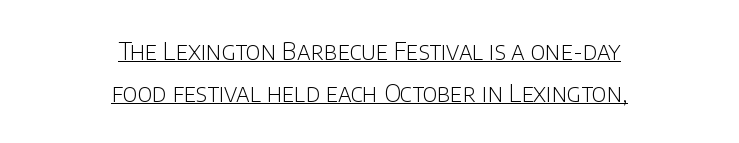
Q: Is the text bold? A: No.
Q: Is the text italic (slanted)? A: No, it is upright.
Q: Is the text underlined? A: Yes.
Q: How is the paragraph aligned? A: Centered.
Q: Is the spacing between letters normal or unusually wide? A: Normal.
